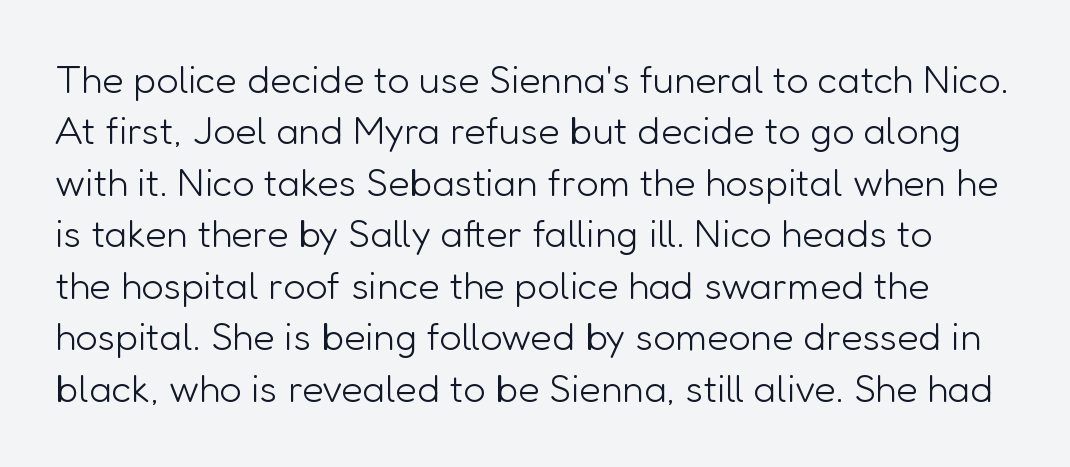
Q: Is the text bold? A: No.
Q: Is the text italic (slanted)? A: No, it is upright.
Q: Is the typeface a serif or a sans-serif typeface? A: Sans-serif.
Q: Is the text underlined? A: No.
Q: Is the spacing between letters normal or unusually wide? A: Normal.
Q: Is the spacing between lines tight, normal or loose? A: Normal.
Q: Width (condensed, normal, or wide)? A: Normal.
Q: Stroke contrast? A: Low.
Q: x-height? A: Medium.
Q: Monospaced? A: No.
